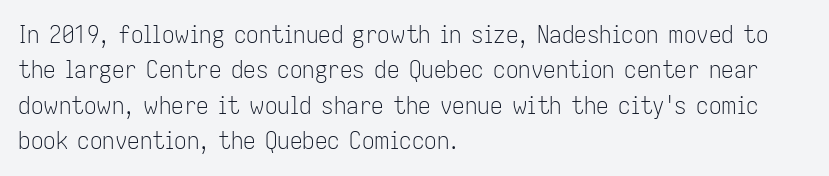
Plain, unruled lines of type. Is the type heavy? It reads as light-to-regular instead. Interline gaps are of average width in this sample. In terms of posture, this sample is upright. These lines are set flush left with a ragged right edge. Nothing unusual about the tracking: characters are spaced as the font intends.
